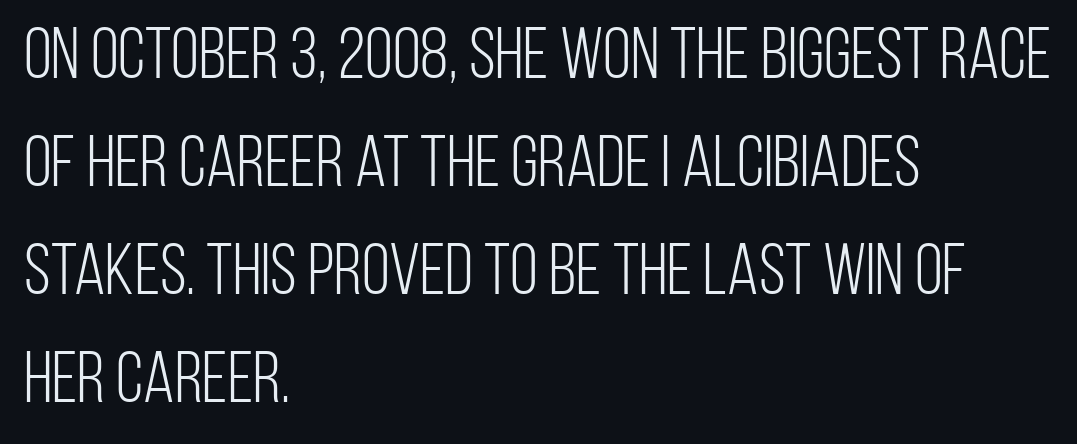
The image shows 72 px light, condensed sans-serif type, upright; set left-aligned, normal line spacing (1.5x), normal letter spacing, not underlined; low stroke contrast and a large x-height.
